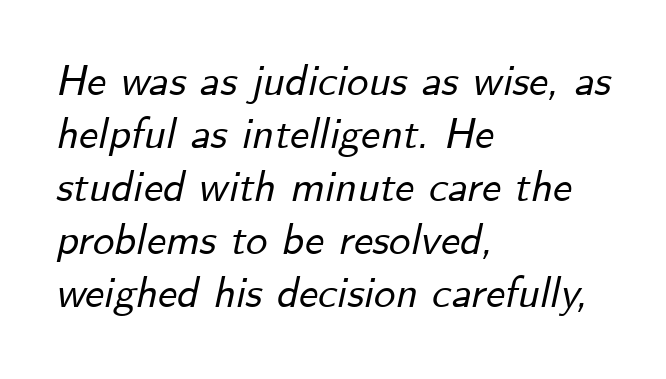
The baseline area is clear. The rag falls on the right side of this text block. Compared with ordinary roman type, these characters are visibly tilted. These lines are rendered in a variable-pitch font. Is the letter spacing exaggerated? No — it looks like the ordinary default.
